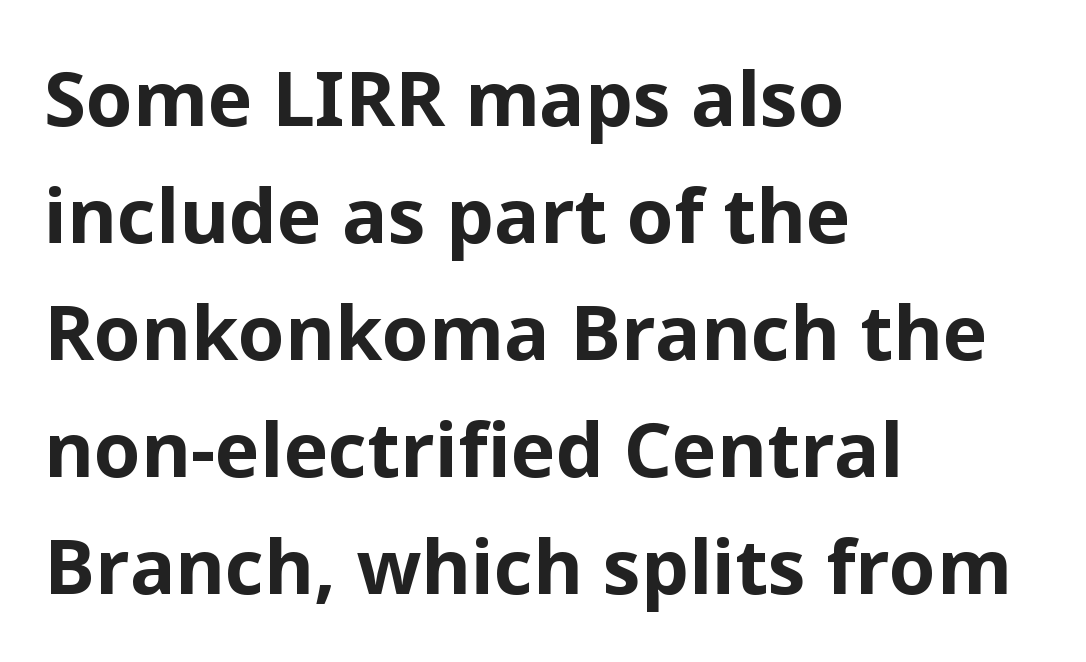
{"serif": "no", "italic": "no", "bold": "yes", "weight": "bold", "width": "normal", "stroke_contrast": "low", "x_height": "medium", "monospaced": "no", "underline": "no", "align": "left", "line_spacing": "normal", "line_spacing_ratio": 1.54, "letter_spacing": "normal", "letter_spacing_em": 0.0, "glyph_px": 76}
